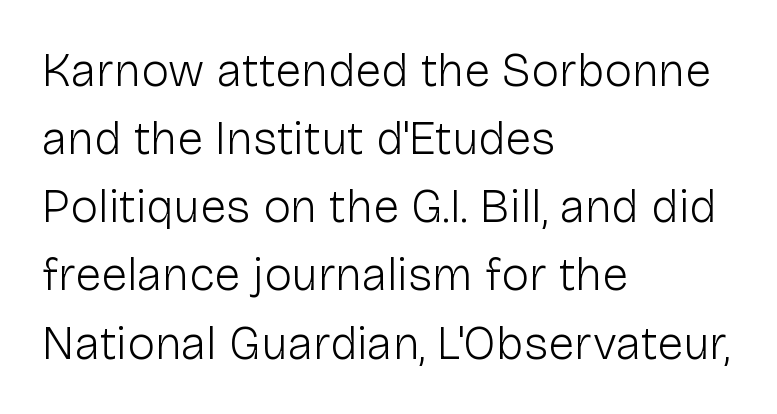
The image shows 47 px light sans-serif type, upright; set left-aligned, normal line spacing (1.45x), normal letter spacing, not underlined; low stroke contrast and a medium x-height.
